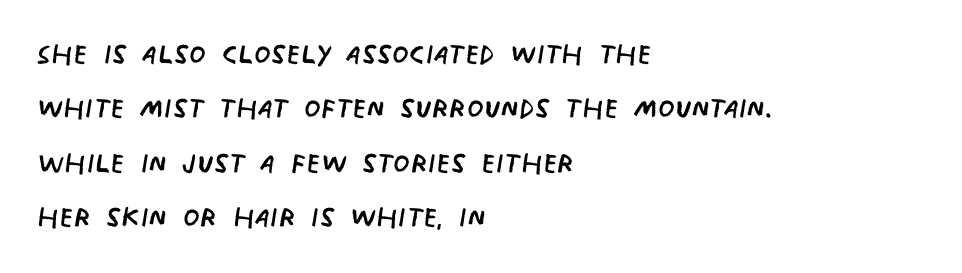
{"serif": "no", "bold": "no", "weight": "regular", "width": "condensed", "stroke_contrast": "low", "x_height": "large", "monospaced": "no", "underline": "no", "align": "left", "line_spacing": "normal", "line_spacing_ratio": 1.43, "letter_spacing": "normal", "letter_spacing_em": 0.0, "glyph_px": 38}
